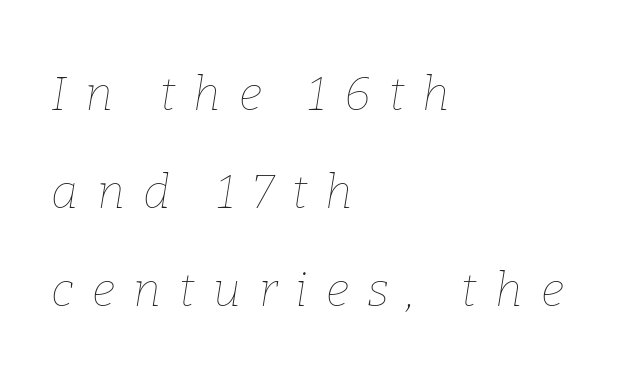
{"italic": "yes", "lean": "right", "slant_degrees": 9, "bold": "no", "weight": "thin", "width": "normal", "stroke_contrast": "low", "x_height": "medium", "monospaced": "no", "underline": "no", "align": "left", "line_spacing": "loose", "line_spacing_ratio": 2.08, "letter_spacing": "wide", "letter_spacing_em": 0.39, "glyph_px": 47}
